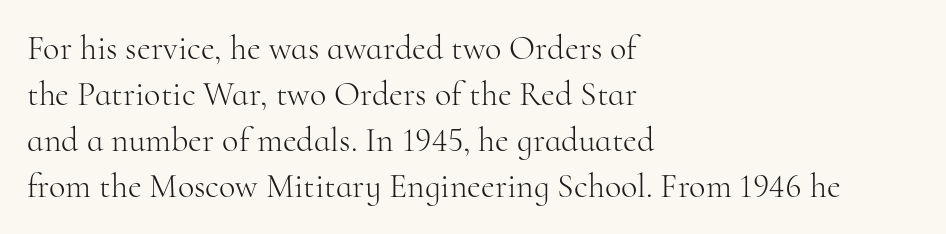
The image shows 34 px light serif type, upright; set left-aligned, normal line spacing (1.35x), normal letter spacing, not underlined; high stroke contrast and a small x-height.
